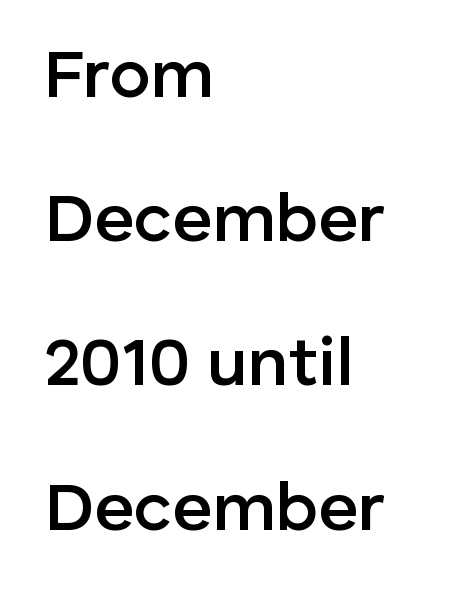
The image shows 69 px semibold sans-serif type, upright; set left-aligned, loose line spacing (2.09x), normal letter spacing, not underlined; low stroke contrast and a medium x-height.
